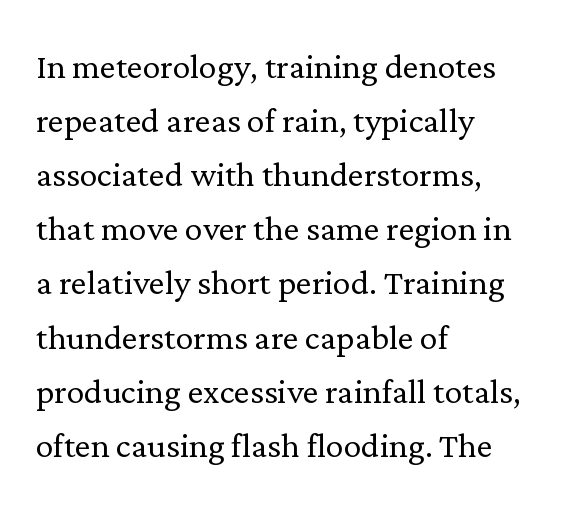
Q: Is the text bold? A: No.
Q: Is the text italic (slanted)? A: No, it is upright.
Q: Is the typeface a serif or a sans-serif typeface? A: Serif.
Q: Is the text underlined? A: No.
Q: How is the paragraph aligned? A: Left-aligned.
Q: Is the spacing between letters normal or unusually wide? A: Normal.
Q: Width (condensed, normal, or wide)? A: Normal.
Q: Stroke contrast? A: Low.
Q: x-height? A: Medium.
Q: Monospaced? A: No.
